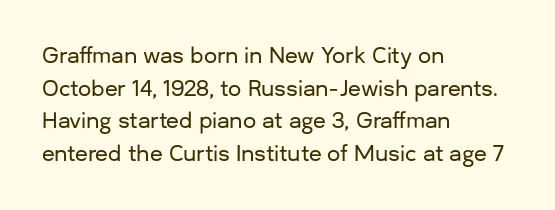
{"italic": "no", "underline": "no", "align": "left", "line_spacing": "normal", "line_spacing_ratio": 1.55, "letter_spacing": "normal", "letter_spacing_em": 0.0, "glyph_px": 21}
